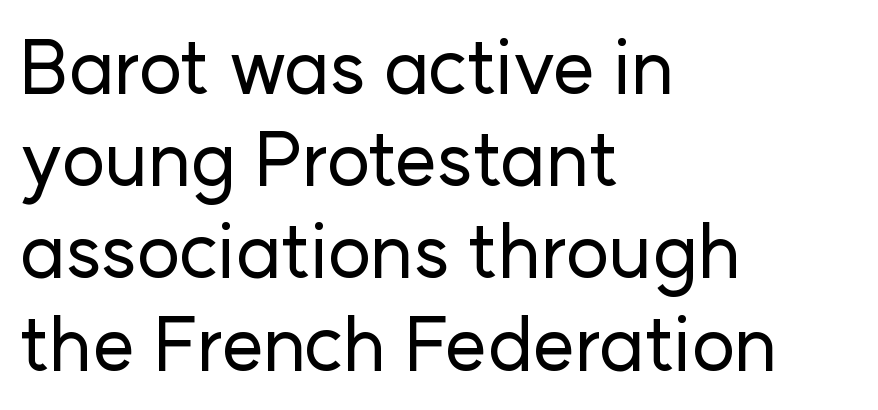
The image shows 75 px sans-serif type, upright; set left-aligned, line spacing 1.23x, normal letter spacing, not underlined; low stroke contrast and a medium x-height.
